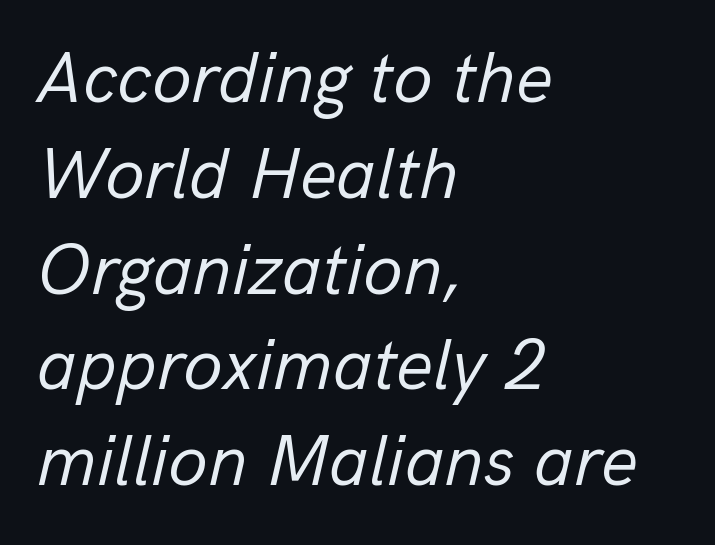
The image shows 72 px regular-weight type, italic (leaning right); set left-aligned, normal line spacing (1.33x), normal letter spacing, not underlined; low stroke contrast and a medium x-height.
